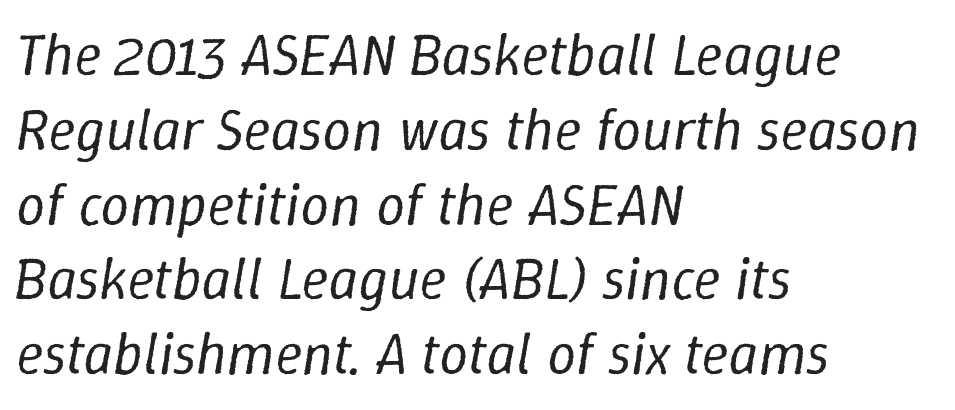
The image shows 58 px regular-weight type, italic (leaning right); set left-aligned, normal line spacing (1.29x), normal letter spacing, not underlined; low stroke contrast and a medium x-height.
